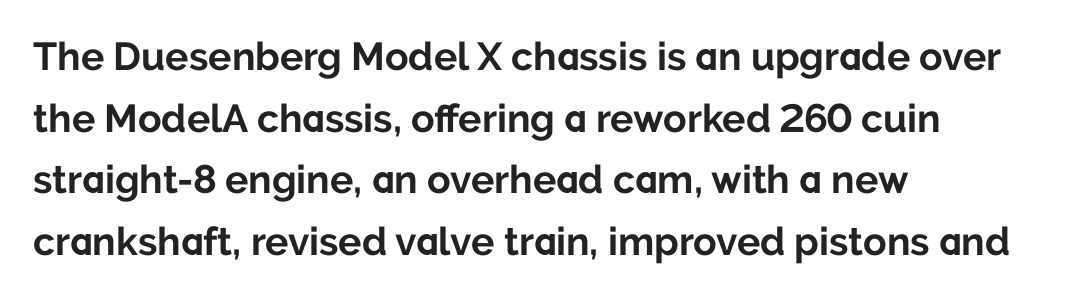
The image shows 39 px bold sans-serif type, upright; set left-aligned, normal line spacing (1.58x), normal letter spacing, not underlined; low stroke contrast and a medium x-height.
